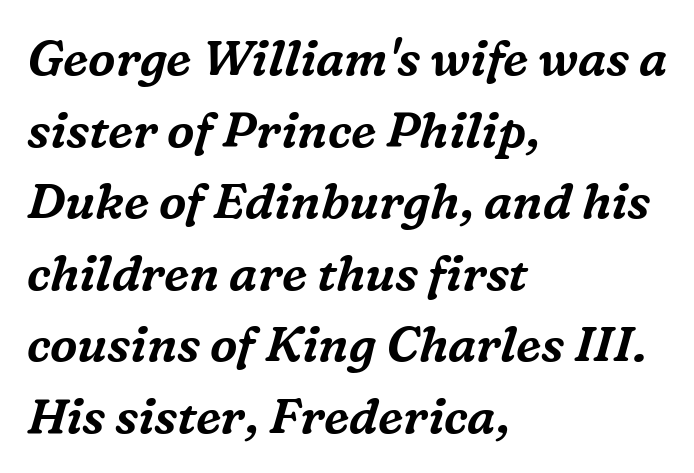
The rendering anchors every line to the left-hand side. The passage shown is typeset with a serif family. The whole block is typeset with a tilt. Is this a fixed-width face? No — the glyphs have proportional, varying widths.
